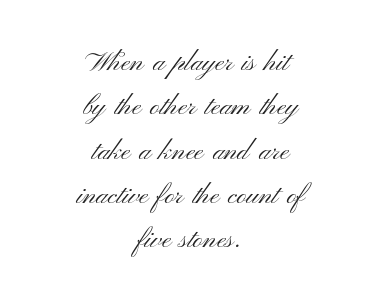
Q: Is the text bold? A: No.
Q: Is the text italic (slanted)? A: Yes.
Q: Is the text underlined? A: No.
Q: How is the paragraph aligned? A: Centered.
Q: Is the spacing between letters normal or unusually wide? A: Normal.
Q: Is the spacing between lines tight, normal or loose? A: Normal.
